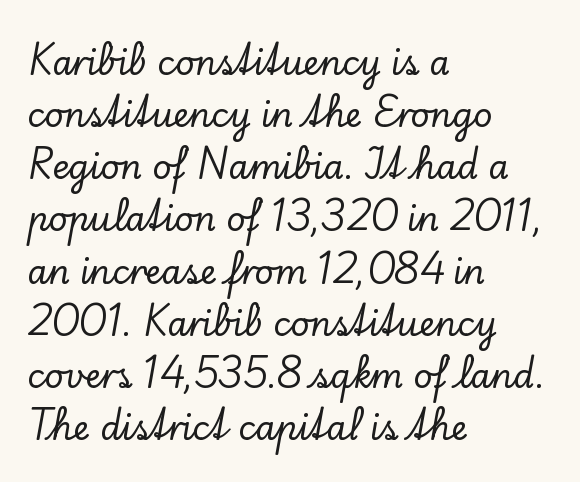
Q: Is the text italic (slanted)? A: Yes.
Q: Is the typeface a serif or a sans-serif typeface? A: Serif.
Q: Is the text underlined? A: No.
Q: How is the paragraph aligned? A: Left-aligned.
Q: Is the spacing between letters normal or unusually wide? A: Normal.
Q: Is the spacing between lines tight, normal or loose? A: Normal.
Q: Width (condensed, normal, or wide)? A: Normal.
Q: Stroke contrast? A: Low.
Q: x-height? A: Small.
Q: Monospaced? A: No.
